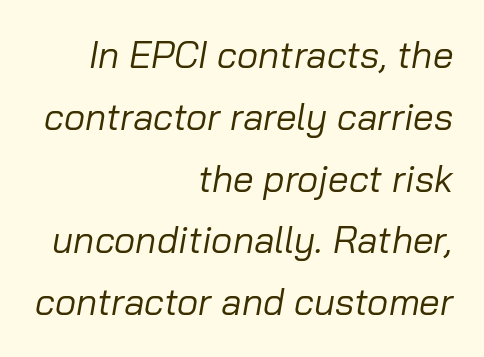
Q: Is the text bold? A: No.
Q: Is the text italic (slanted)? A: Yes, it leans right by about 10 degrees.
Q: Is the text underlined? A: No.
Q: How is the paragraph aligned? A: Right-aligned.
Q: Is the spacing between letters normal or unusually wide? A: Normal.
Q: Is the spacing between lines tight, normal or loose? A: Normal.
Q: Width (condensed, normal, or wide)? A: Normal.
Q: Stroke contrast? A: Low.
Q: x-height? A: Medium.
Q: Monospaced? A: No.
